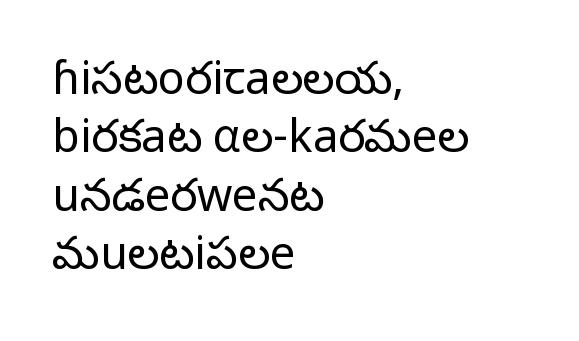
The image shows 45 px regular-weight sans-serif type, upright; set left-aligned, normal line spacing (1.3x), normal letter spacing, not underlined; low stroke contrast and a medium x-height.
